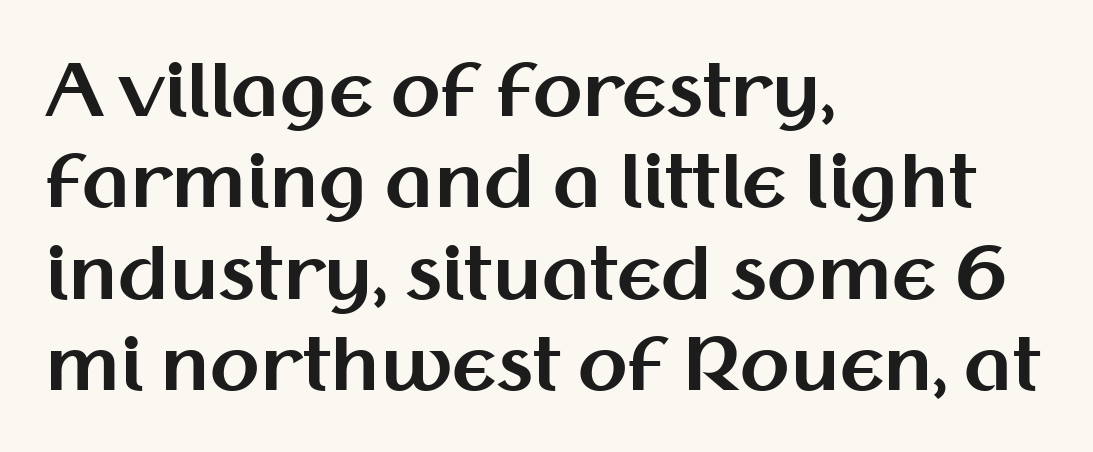
Q: Is the text bold? A: Yes.
Q: Is the text italic (slanted)? A: No, it is upright.
Q: Is the typeface a serif or a sans-serif typeface? A: Sans-serif.
Q: Is the text underlined? A: No.
Q: How is the paragraph aligned? A: Left-aligned.
Q: Is the spacing between letters normal or unusually wide? A: Normal.
Q: Is the spacing between lines tight, normal or loose? A: Normal.
Q: Width (condensed, normal, or wide)? A: Normal.
Q: Stroke contrast? A: Medium.
Q: x-height? A: Medium.
Q: Monospaced? A: No.
